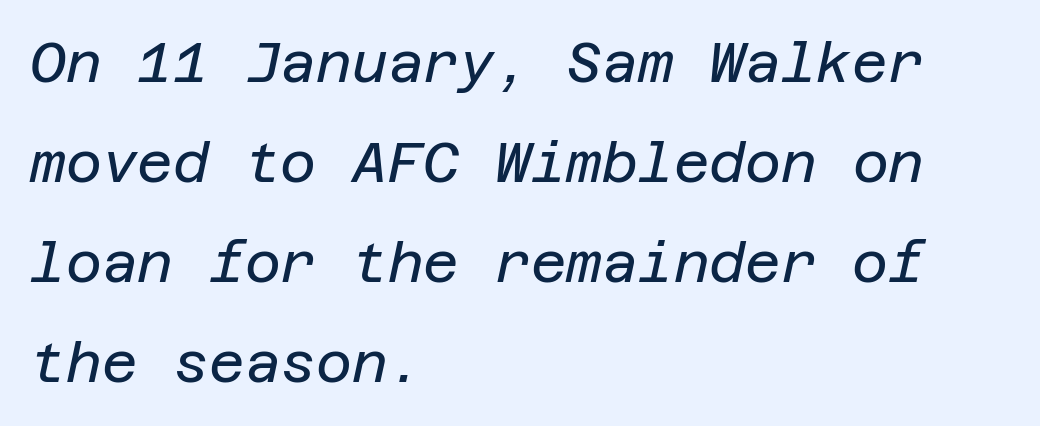
{"italic": "yes", "lean": "right", "slant_degrees": 12, "bold": "no", "weight": "regular", "width": "normal", "stroke_contrast": "low", "x_height": "large", "underline": "no", "align": "left", "line_spacing_ratio": 1.82, "letter_spacing": "normal", "letter_spacing_em": 0.0, "glyph_px": 55}
